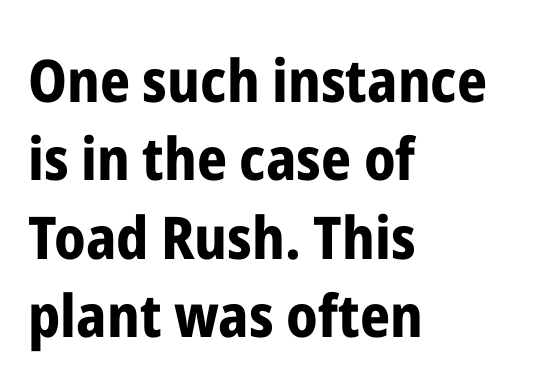
The image shows 59 px bold, condensed sans-serif type, upright; set left-aligned, normal line spacing (1.33x), normal letter spacing, not underlined; low stroke contrast and a medium x-height.
